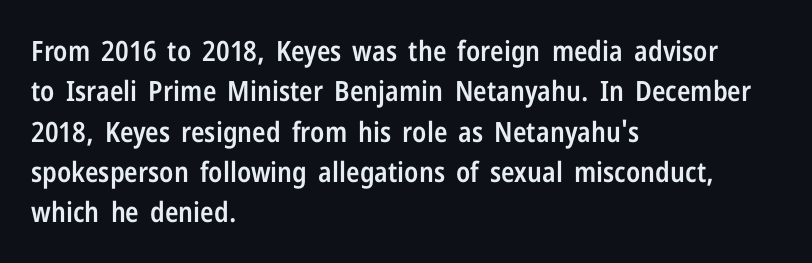
Q: Is the text bold? A: Semi-bold.
Q: Is the text italic (slanted)? A: No, it is upright.
Q: Is the typeface a serif or a sans-serif typeface? A: Sans-serif.
Q: Is the text underlined? A: No.
Q: How is the paragraph aligned? A: Left-aligned.
Q: Is the spacing between letters normal or unusually wide? A: Normal.
Q: Is the spacing between lines tight, normal or loose? A: Normal.
Q: Width (condensed, normal, or wide)? A: Condensed.
Q: Stroke contrast? A: Low.
Q: x-height? A: Medium.
Q: Monospaced? A: No.
